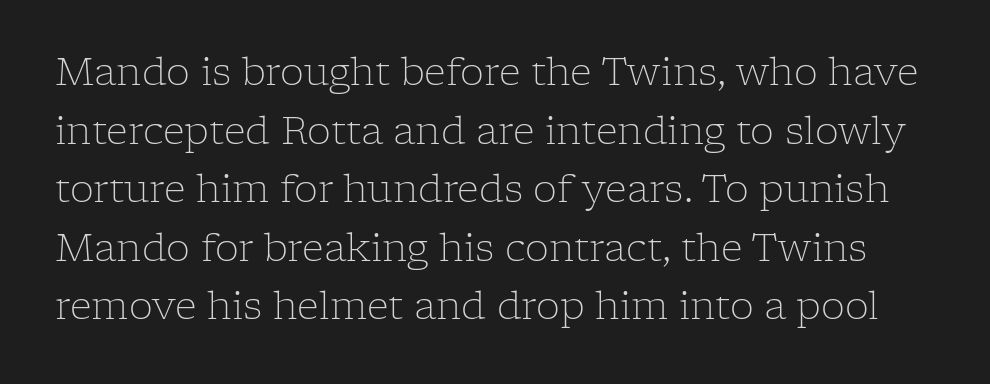
Q: Is the text bold? A: No.
Q: Is the text italic (slanted)? A: No, it is upright.
Q: Is the typeface a serif or a sans-serif typeface? A: Serif.
Q: Is the text underlined? A: No.
Q: Is the spacing between letters normal or unusually wide? A: Normal.
Q: Is the spacing between lines tight, normal or loose? A: Normal.
Q: Width (condensed, normal, or wide)? A: Normal.
Q: Stroke contrast? A: Low.
Q: x-height? A: Medium.
Q: Monospaced? A: No.
